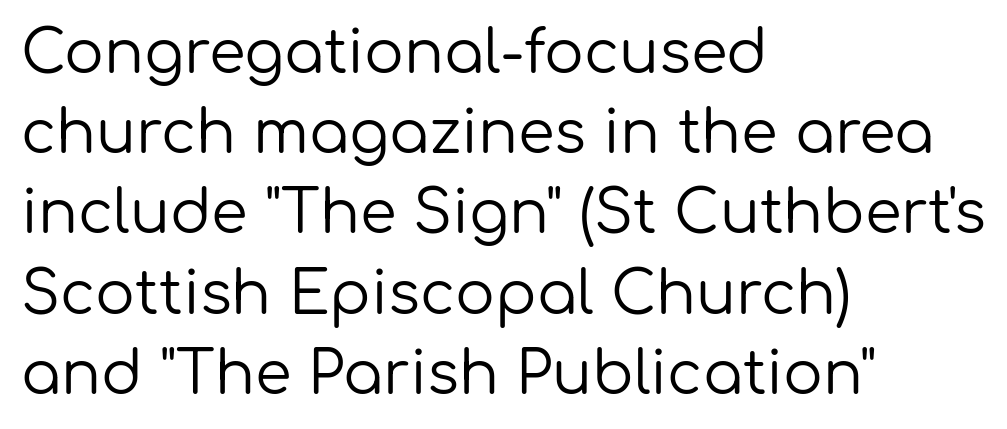
Q: Is the text bold? A: No.
Q: Is the text italic (slanted)? A: No, it is upright.
Q: Is the typeface a serif or a sans-serif typeface? A: Sans-serif.
Q: Is the text underlined? A: No.
Q: How is the paragraph aligned? A: Left-aligned.
Q: Is the spacing between letters normal or unusually wide? A: Normal.
Q: Is the spacing between lines tight, normal or loose? A: Normal.
Q: Width (condensed, normal, or wide)? A: Normal.
Q: Stroke contrast? A: Low.
Q: x-height? A: Medium.
Q: Monospaced? A: No.
